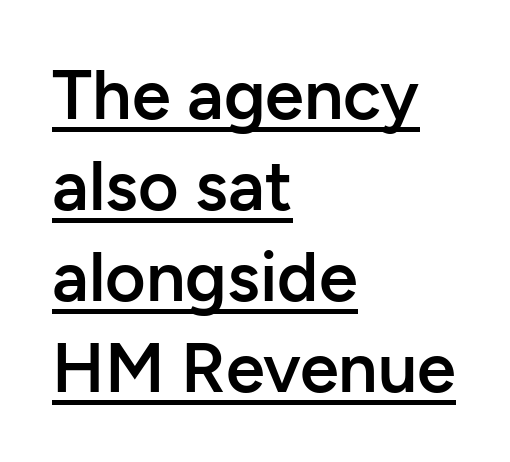
A typesetter would call this proportional, since set widths differ per character. Look at the bottom of the vertical strokes: they stop flat, with no serifs. Reading down the block, your eye returns to a fixed left position each line. You could call the tracking neutral — neither tight nor loose.
